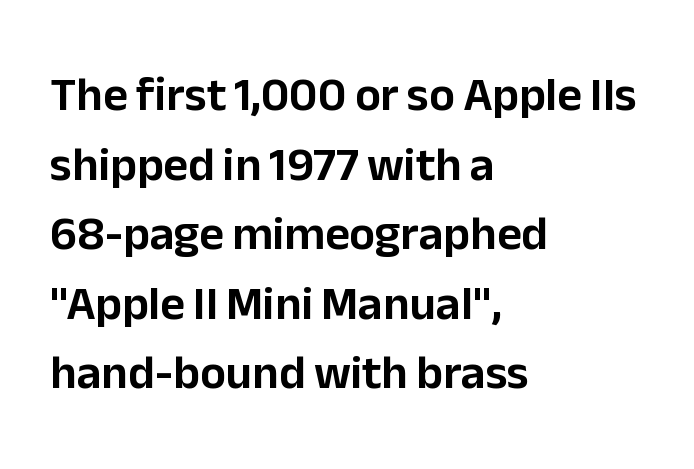
Q: Is the text italic (slanted)? A: No, it is upright.
Q: Is the typeface a serif or a sans-serif typeface? A: Sans-serif.
Q: Is the text underlined? A: No.
Q: How is the paragraph aligned? A: Left-aligned.
Q: Is the spacing between letters normal or unusually wide? A: Normal.
Q: Is the spacing between lines tight, normal or loose? A: Normal.
Q: Width (condensed, normal, or wide)? A: Normal.
Q: Stroke contrast? A: Low.
Q: x-height? A: Medium.
Q: Monospaced? A: No.
